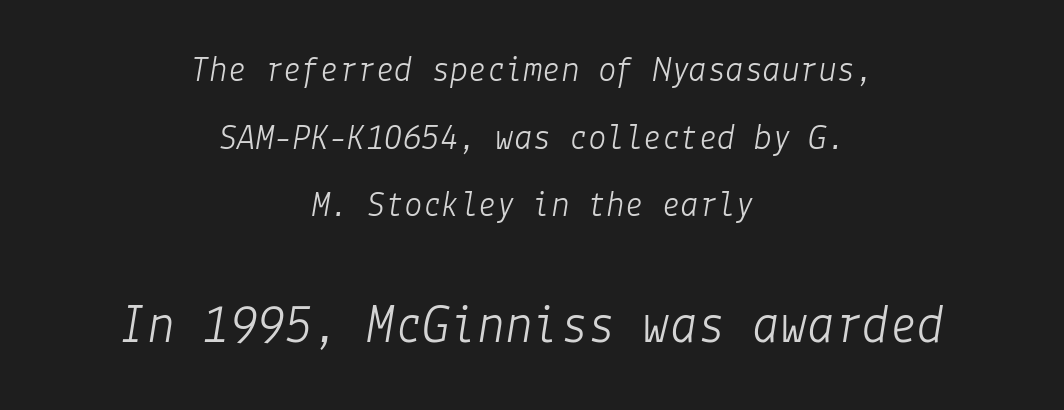
{"italic": "yes", "lean": "right", "slant_degrees": 9, "bold": "no", "weight": "light", "width": "normal", "stroke_contrast": "low", "x_height": "medium", "underline": "no", "align": "center", "line_spacing_ratio": 1.83, "letter_spacing": "normal", "letter_spacing_em": 0.0, "larger_block": "second", "size_ratio": 1.49, "glyph_px": 55}
